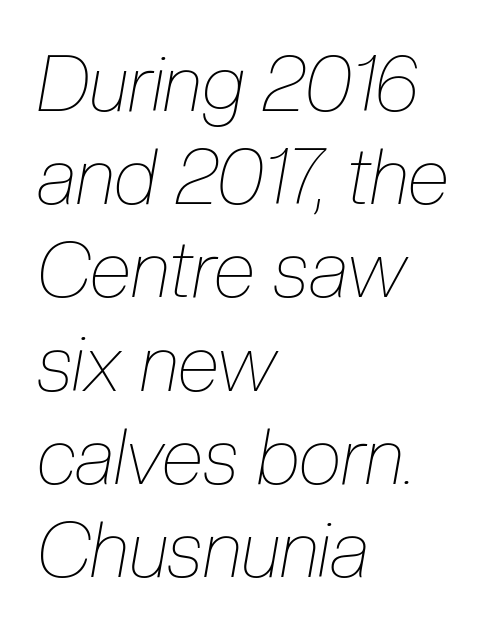
The area under the type is left untouched. Does extra space separate the letters? No, they use regular spacing. Each letter keeps its own natural width here, so spacing adapts to shape. Quick note: italic. The weight tops out at a normal text grade.
